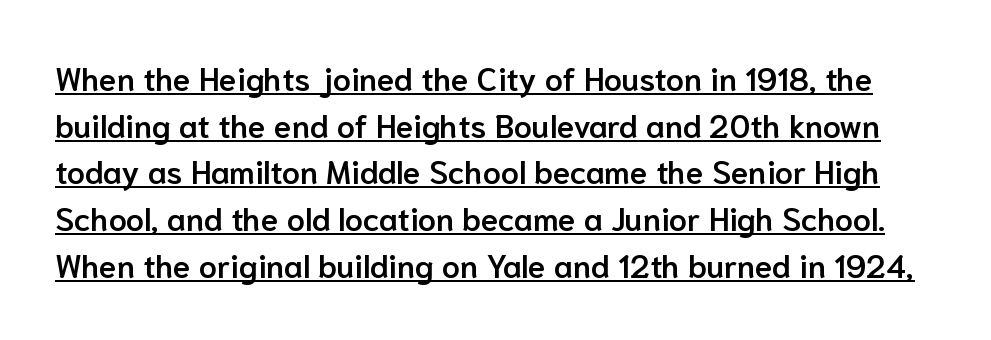
The image shows 32 px semibold sans-serif type, upright; set normal line spacing (1.46x), normal letter spacing, underlined; low stroke contrast and a medium x-height.
